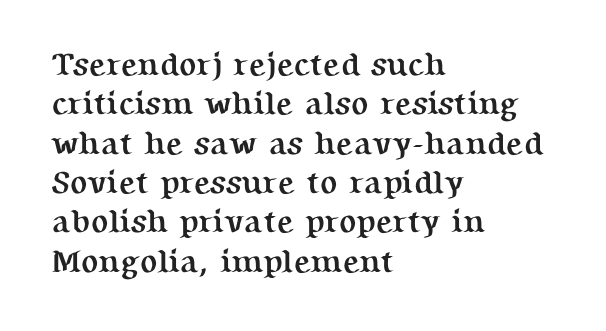
{"serif": "yes", "italic": "no", "bold": "yes", "weight": "semibold", "width": "normal", "stroke_contrast": "medium", "x_height": "medium", "monospaced": "no", "underline": "no", "align": "left", "line_spacing_ratio": 1.23, "letter_spacing": "normal", "letter_spacing_em": 0.0, "glyph_px": 32}
